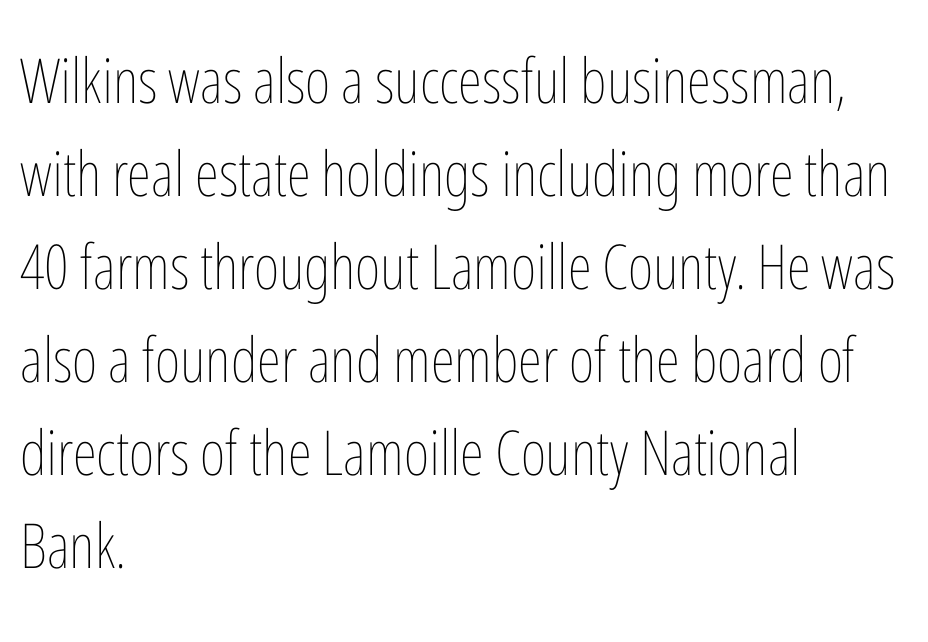
The glyphs are unaccompanied by any horizontal stroke below them. The letters advance in unequal steps, a hallmark of proportional type. Alignment: flush left. Does extra space separate the letters? No, they use regular spacing. The lettering holds an erect, upright posture throughout. Compared with a typical body face, this is equally light or lighter still.
